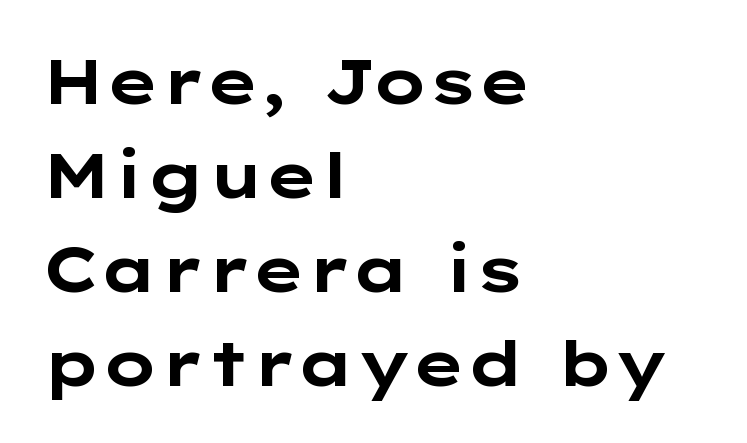
The typesetter chose a ragged-right arrangement here. The font's upright variant was chosen for this text. Is the letter spacing exaggerated? No — it looks like the ordinary default. The passage shown is typeset with a sans-serif family.
